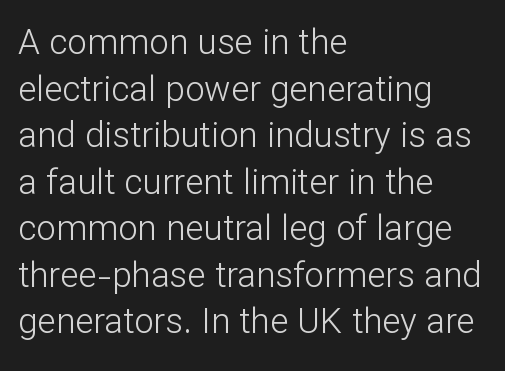
{"serif": "no", "italic": "no", "bold": "no", "weight": "light", "width": "normal", "stroke_contrast": "low", "x_height": "medium", "monospaced": "no", "underline": "no", "align": "left", "line_spacing": "normal", "line_spacing_ratio": 1.33, "letter_spacing": "normal", "letter_spacing_em": 0.0, "glyph_px": 35}
